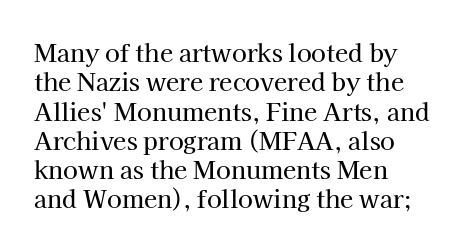
The image shows 24 px text type, upright; set left-aligned, line spacing 1.22x, normal letter spacing, not underlined.
